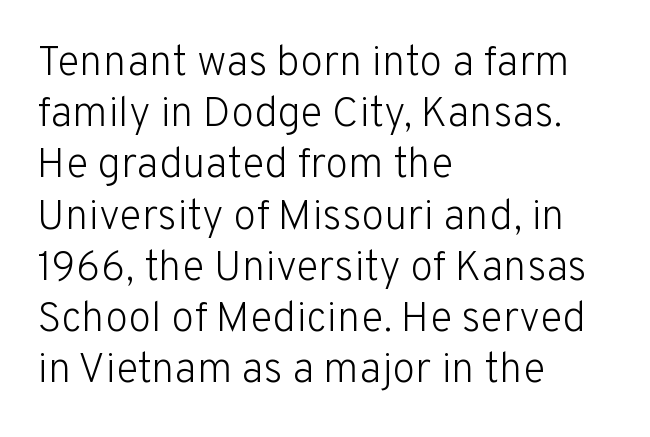
{"serif": "no", "italic": "no", "bold": "no", "weight": "light", "width": "normal", "stroke_contrast": "low", "x_height": "medium", "monospaced": "no", "underline": "no", "align": "left", "line_spacing_ratio": 1.22, "letter_spacing": "normal", "letter_spacing_em": 0.0, "glyph_px": 42}
